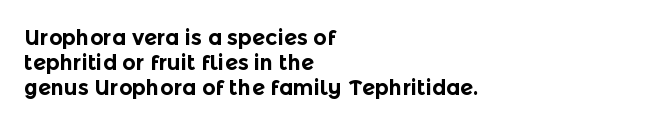
Each line starts at the same left margin while the right side varies. Upright lettering throughout. What stands out about the letter spacing? Nothing — it is the standard amount. Check the space under the baseline: it is left empty. The typesetting leans heavy: a genuine bold.
